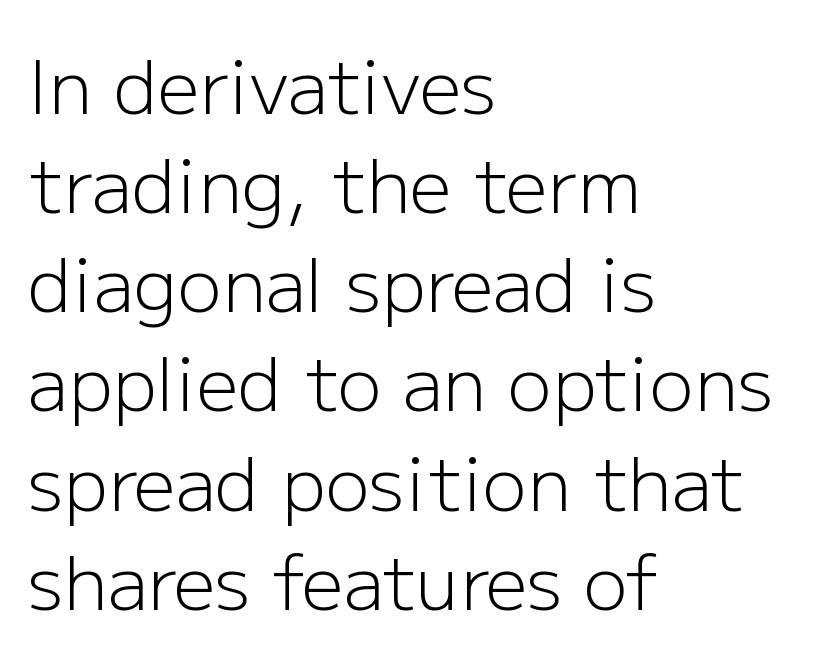
Beneath every word, the page is bare. The rendering anchors every line to the left-hand side. How would I describe the line gaps? Plain and ordinary. In terms of letterspacing, this is plain default setting. A typesetter would mark this as roman, not italic. The face used here is proportionally spaced, like ordinary book or web type.
